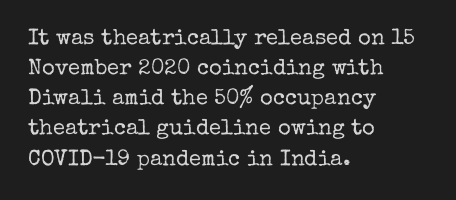
Q: Is the text bold? A: No.
Q: Is the text italic (slanted)? A: No, it is upright.
Q: Is the text underlined? A: No.
Q: How is the paragraph aligned? A: Left-aligned.
Q: Is the spacing between letters normal or unusually wide? A: Normal.
Q: Is the spacing between lines tight, normal or loose? A: Normal.
